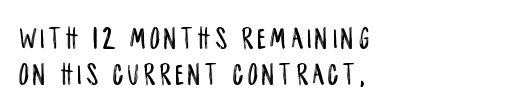
Q: Is the text italic (slanted)? A: No, it is upright.
Q: Is the typeface a serif or a sans-serif typeface? A: Sans-serif.
Q: Is the text underlined? A: No.
Q: How is the paragraph aligned? A: Left-aligned.
Q: Width (condensed, normal, or wide)? A: Condensed.
Q: Stroke contrast? A: Low.
Q: x-height? A: Large.
Q: Monospaced? A: No.
